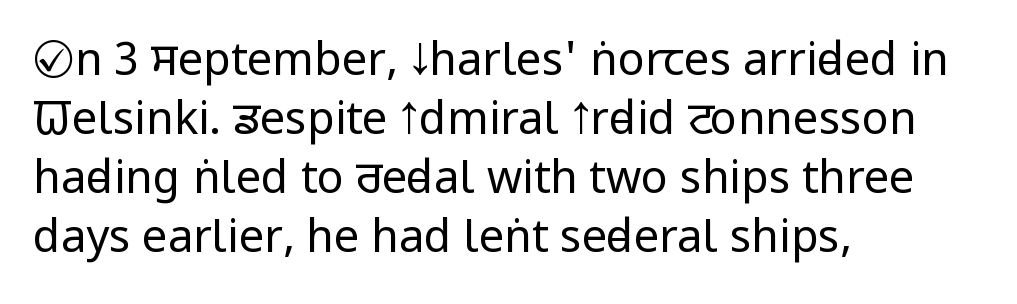
Q: Is the text bold? A: No.
Q: Is the text italic (slanted)? A: No, it is upright.
Q: Is the typeface a serif or a sans-serif typeface? A: Sans-serif.
Q: Is the text underlined? A: No.
Q: How is the paragraph aligned? A: Left-aligned.
Q: Is the spacing between letters normal or unusually wide? A: Normal.
Q: Is the spacing between lines tight, normal or loose? A: Normal.
Q: Width (condensed, normal, or wide)? A: Condensed.
Q: Stroke contrast? A: Low.
Q: x-height? A: Large.
Q: Monospaced? A: No.
